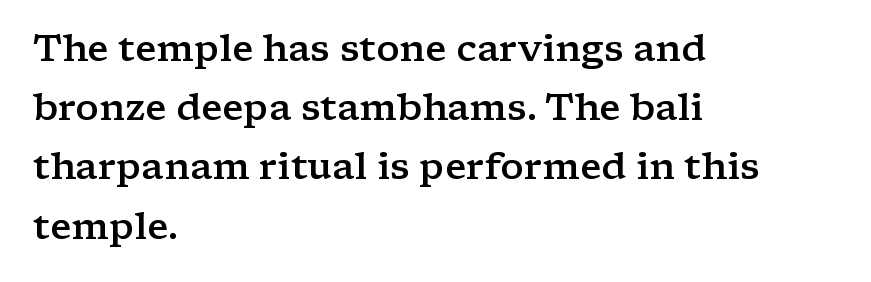
Q: Is the text bold? A: Semi-bold.
Q: Is the text italic (slanted)? A: No, it is upright.
Q: Is the typeface a serif or a sans-serif typeface? A: Serif.
Q: Is the text underlined? A: No.
Q: How is the paragraph aligned? A: Left-aligned.
Q: Is the spacing between letters normal or unusually wide? A: Normal.
Q: Is the spacing between lines tight, normal or loose? A: Normal.
Q: Width (condensed, normal, or wide)? A: Wide.
Q: Stroke contrast? A: Low.
Q: x-height? A: Medium.
Q: Monospaced? A: No.
